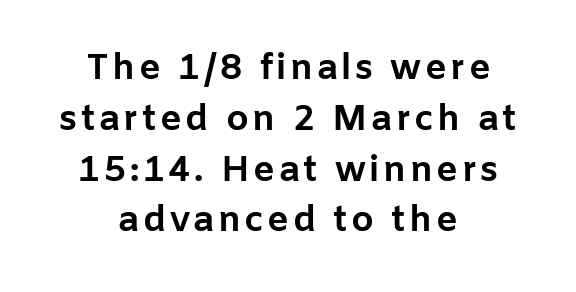
The image shows 36 px bold sans-serif type, upright; set centered, normal line spacing (1.41x), not underlined; low stroke contrast and a medium x-height.
